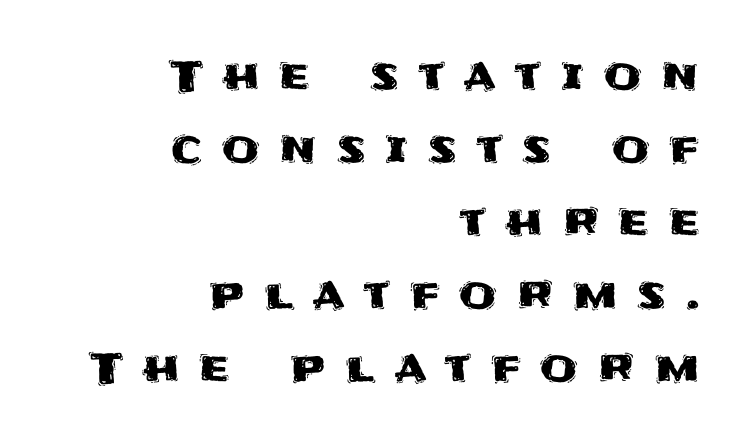
Think of a printed novel: that variable character pitch is what you see here. Each word looks stretched out because of the extra space between its letters. Every stem runs plumb, perpendicular to the baseline. The glyphs in this specimen are sans serif. Quick note: interline space is typical.
